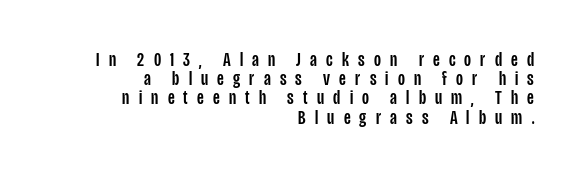
There is plenty of visible air inserted between adjacent glyphs. No italicization has been applied; the sample stays upright. This sample is right-justified, so line beginnings fall wherever the words allow. Whoever set this chose condensed vertical rhythm over breathing room.
